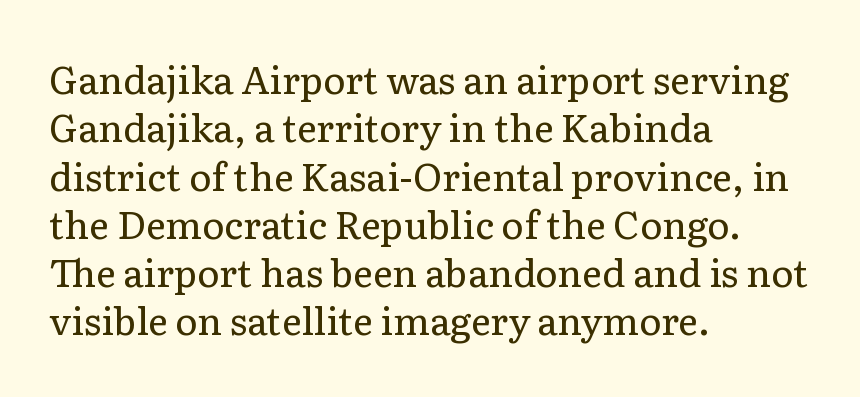
{"serif": "yes", "italic": "no", "bold": "no", "weight": "regular", "width": "normal", "stroke_contrast": "low", "x_height": "medium", "monospaced": "no", "underline": "no", "align": "left", "line_spacing": "normal", "line_spacing_ratio": 1.27, "letter_spacing": "normal", "letter_spacing_em": 0.0, "glyph_px": 38}
